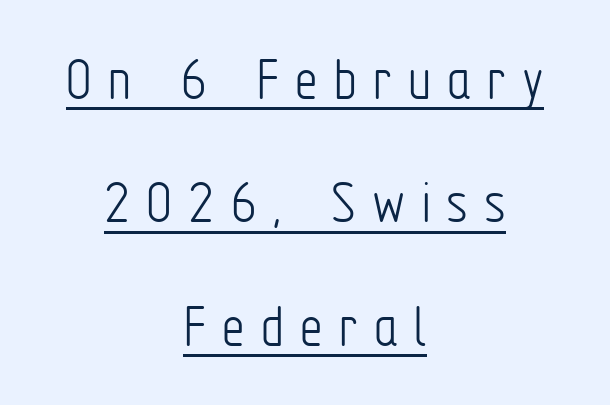
The image shows 63 px light, condensed sans-serif type, upright; set centered, loose line spacing (1.96x), unusually wide letter spacing (+0.26 em), underlined; low stroke contrast and a medium x-height.
